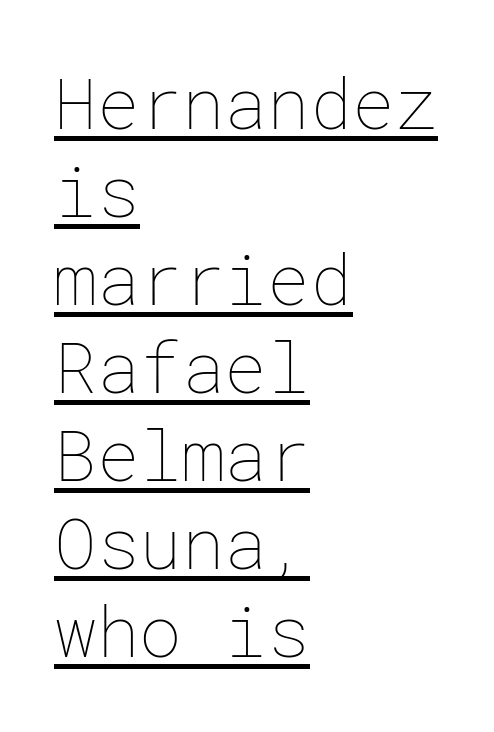
On a weight scale, this lands at 450 or below. Spacing between characters is what you'd get straight out of the box. Ascenders rise straight up at ninety degrees. The passage shown is underscored from start to finish.
